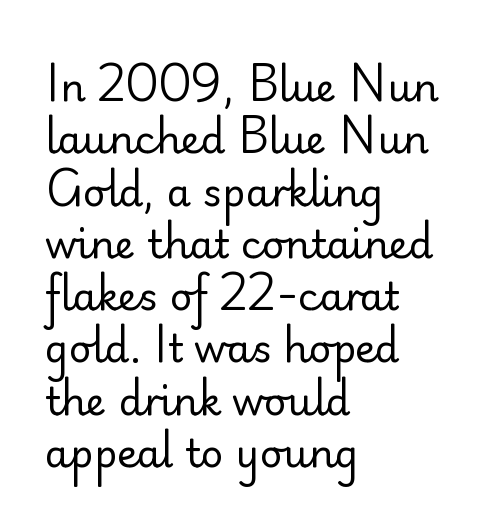
Notice how the passage keeps a crisp vertical edge on the left only. The type is set solid horizontally, with unmodified tracking. The type sits square on the baseline with zero lean. The rendering uses a moderate line-height, typical for paragraphs. Is this a sans? Yes — the strokes have no serifs.
